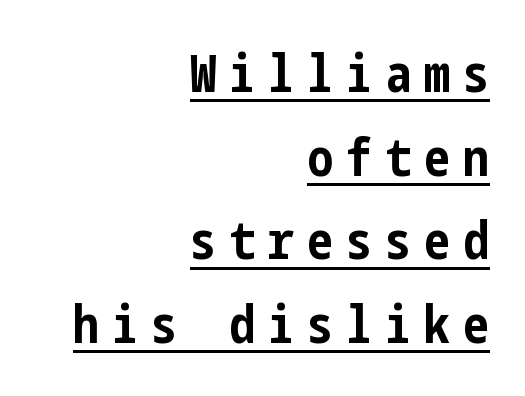
{"serif": "no", "italic": "no", "bold": "yes", "weight": "bold", "width": "condensed", "stroke_contrast": "low", "x_height": "medium", "underline": "yes", "align": "right", "line_spacing": "normal", "line_spacing_ratio": 1.61, "letter_spacing": "wide", "letter_spacing_em": 0.25, "glyph_px": 52}
